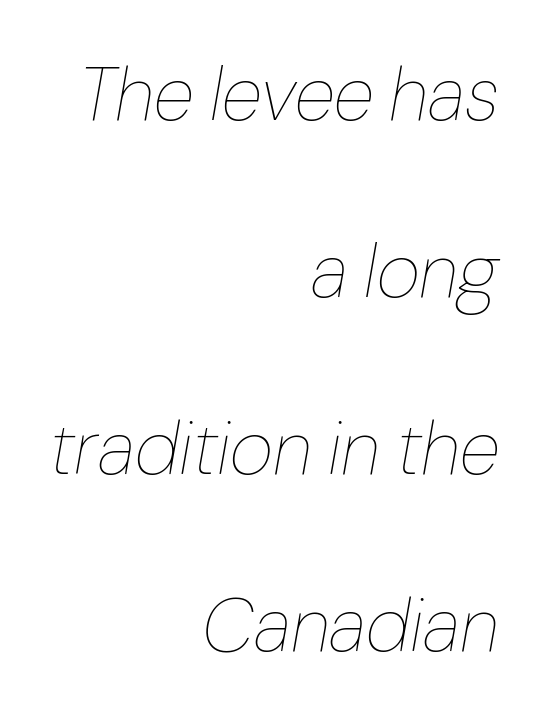
{"italic": "yes", "lean": "right", "slant_degrees": 10, "bold": "no", "weight": "thin", "width": "normal", "stroke_contrast": "low", "x_height": "medium", "monospaced": "no", "underline": "no", "align": "right", "line_spacing": "loose", "line_spacing_ratio": 2.36, "letter_spacing": "normal", "letter_spacing_em": 0.0, "glyph_px": 75}
